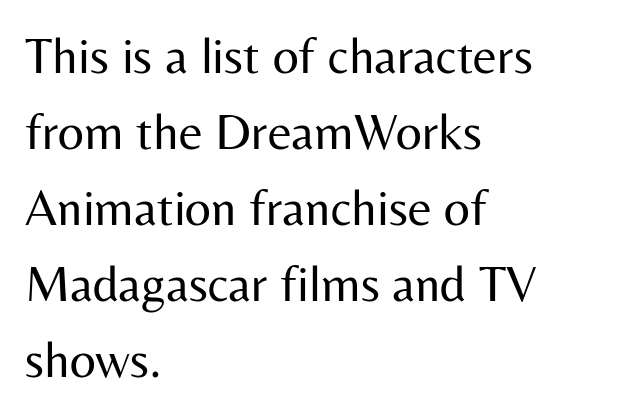
The image shows 51 px regular-weight sans-serif type, upright; set left-aligned, normal line spacing (1.49x), normal letter spacing, not underlined; medium stroke contrast and a medium x-height.
